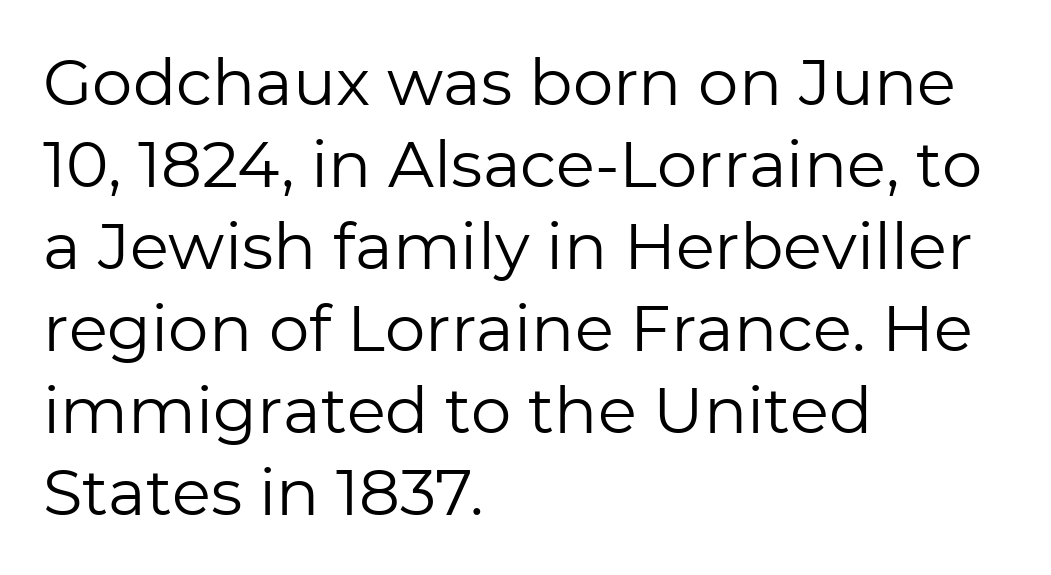
Type without underlining. Ink coverage per letter is moderate at most. Unlike a traditional serif, this face leaves its strokes unadorned. This sample uses plain, unmodified letter spacing. Do the letters lean? They stand straight. Is this a fixed-width face? No — the glyphs have proportional, varying widths.
